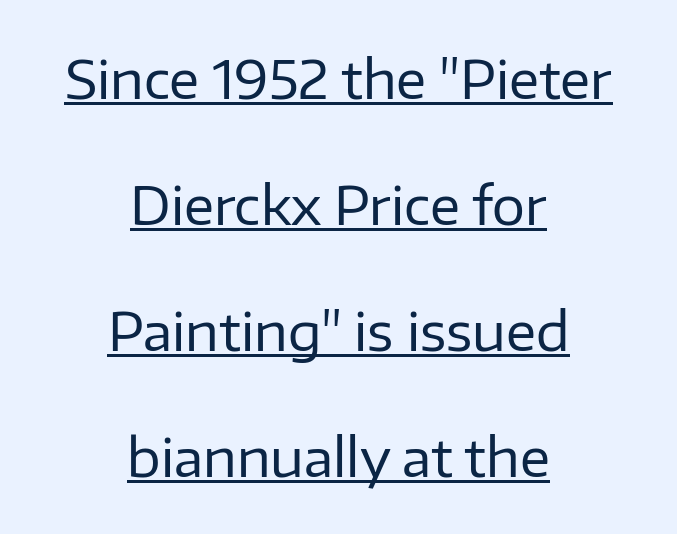
Q: Is the text bold? A: No.
Q: Is the text italic (slanted)? A: No, it is upright.
Q: Is the typeface a serif or a sans-serif typeface? A: Sans-serif.
Q: Is the text underlined? A: Yes.
Q: How is the paragraph aligned? A: Centered.
Q: Is the spacing between letters normal or unusually wide? A: Normal.
Q: Is the spacing between lines tight, normal or loose? A: Loose.
Q: Width (condensed, normal, or wide)? A: Normal.
Q: Stroke contrast? A: Low.
Q: x-height? A: Medium.
Q: Monospaced? A: No.
